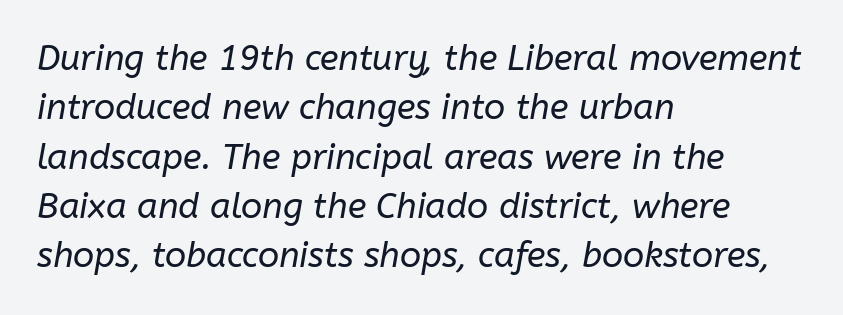
{"italic": "yes", "lean": "right", "slant_degrees": 10, "bold": "no", "weight": "regular", "width": "normal", "stroke_contrast": "low", "x_height": "medium", "monospaced": "no", "underline": "no", "align": "left", "line_spacing": "normal", "line_spacing_ratio": 1.41, "letter_spacing": "normal", "letter_spacing_em": 0.0, "glyph_px": 35}
